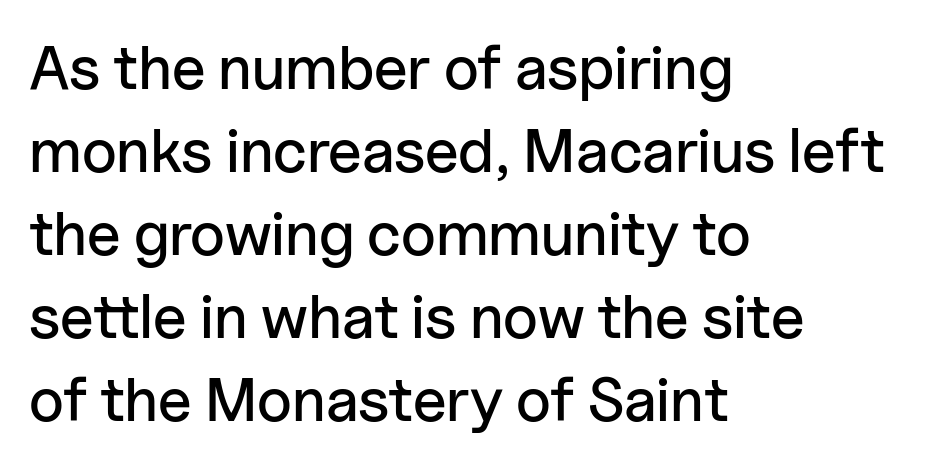
{"serif": "no", "italic": "no", "width": "normal", "stroke_contrast": "low", "x_height": "medium", "monospaced": "no", "underline": "no", "align": "left", "line_spacing": "normal", "line_spacing_ratio": 1.34, "letter_spacing": "normal", "letter_spacing_em": 0.0, "glyph_px": 62}
